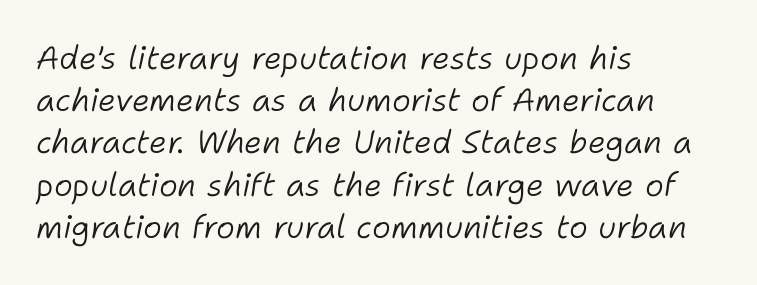
The image shows 32 px light type, italic (leaning right); set left-aligned, normal line spacing (1.32x), normal letter spacing, not underlined; low stroke contrast and a medium x-height.
